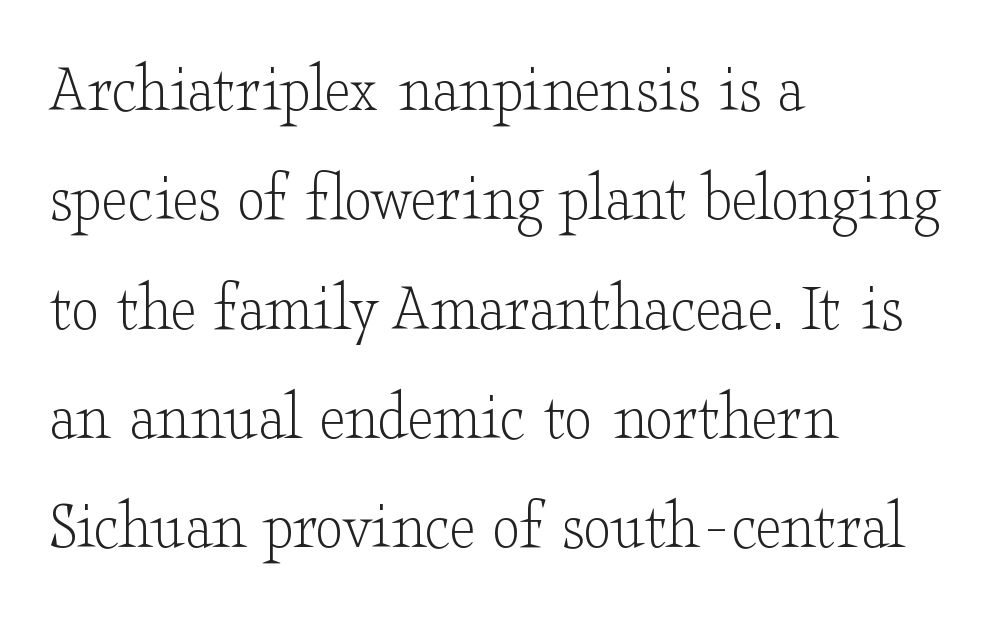
Q: Is the text bold? A: No.
Q: Is the text italic (slanted)? A: No, it is upright.
Q: Is the typeface a serif or a sans-serif typeface? A: Serif.
Q: Is the text underlined? A: No.
Q: How is the paragraph aligned? A: Left-aligned.
Q: Is the spacing between letters normal or unusually wide? A: Normal.
Q: Is the spacing between lines tight, normal or loose? A: Normal.
Q: Width (condensed, normal, or wide)? A: Wide.
Q: Stroke contrast? A: Low.
Q: x-height? A: Small.
Q: Monospaced? A: No.
